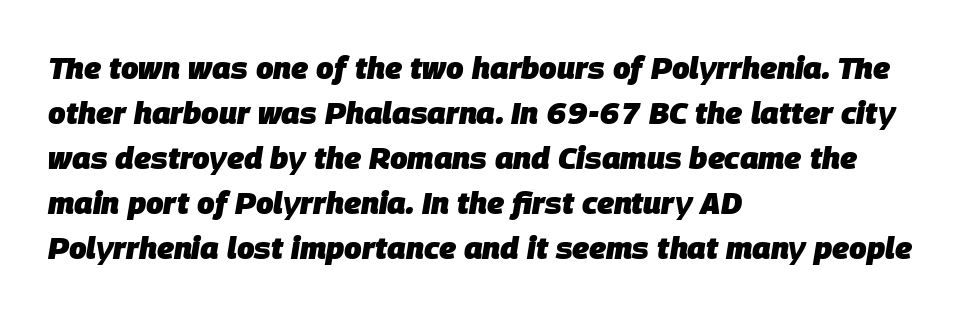
The image shows 31 px heavy type, italic (leaning right); set left-aligned, normal line spacing (1.45x), normal letter spacing, not underlined; low stroke contrast and a large x-height.
